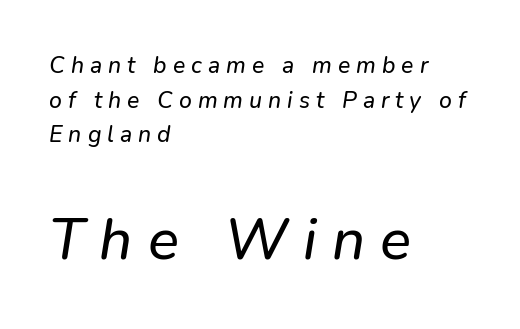
The horizontal fit of the characters is loose and conspicuously gappy. Typesetter's note — lower block bumped up in size, upper block left smaller. Regular leading. A typesetter would call this proportional, since set widths differ per character.
